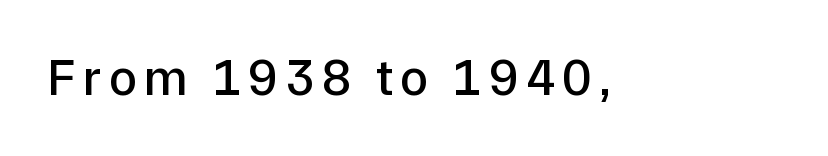
You could not count columns in this text — the font is proportionally spaced. Unmarked baselines from the first word to the last. The type sits square on the baseline with zero lean. The letters carry no serifs — their stems end cleanly without finishing strokes.
